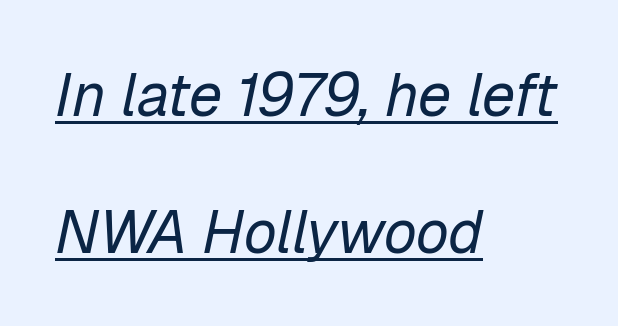
Q: Is the text bold? A: No.
Q: Is the text italic (slanted)? A: Yes, it leans right by about 12 degrees.
Q: Is the text underlined? A: Yes.
Q: How is the paragraph aligned? A: Left-aligned.
Q: Is the spacing between letters normal or unusually wide? A: Normal.
Q: Is the spacing between lines tight, normal or loose? A: Loose.
Q: Width (condensed, normal, or wide)? A: Normal.
Q: Stroke contrast? A: Low.
Q: x-height? A: Medium.
Q: Monospaced? A: No.
